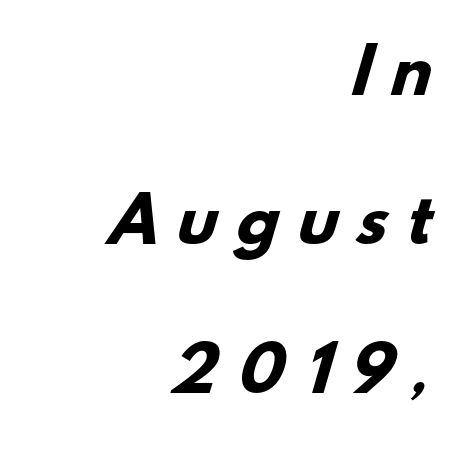
The passage is arranged like a letterhead date or caption credit — flush right. Compared with typical body copy, the letter spacing here is much looser. Typesetter's note: full bold, strokes at maximum text heaviness. Just letters on the line, the space beneath them empty.
